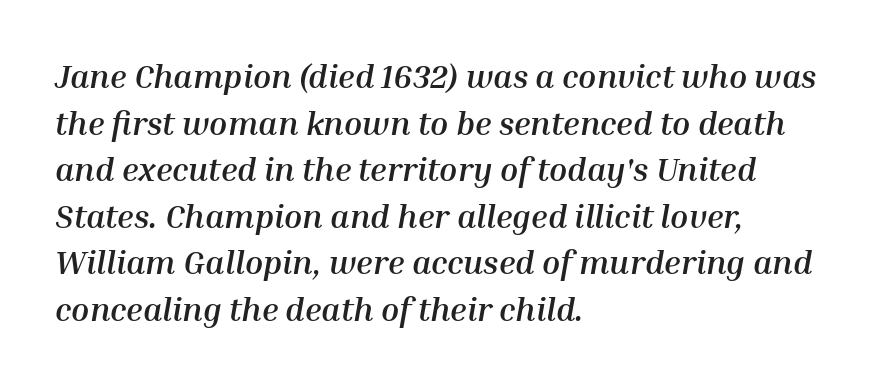
Tracking value appears to be zero — textbook default spacing. Every letter is thick-stroked: bold, no question. Think of a printed novel: that variable character pitch is what you see here. Horizontal bands of white between lines are of average thickness. The setting favours the left margin, as ordinary paragraphs usually do. A bare baseline throughout the passage.
